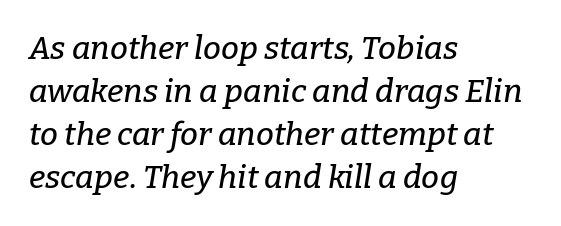
Q: Is the text italic (slanted)? A: Yes, it leans right by about 9 degrees.
Q: Is the typeface a serif or a sans-serif typeface? A: Serif.
Q: Is the text underlined? A: No.
Q: How is the paragraph aligned? A: Left-aligned.
Q: Is the spacing between letters normal or unusually wide? A: Normal.
Q: Is the spacing between lines tight, normal or loose? A: Normal.
Q: Width (condensed, normal, or wide)? A: Normal.
Q: Stroke contrast? A: Low.
Q: x-height? A: Medium.
Q: Monospaced? A: No.
